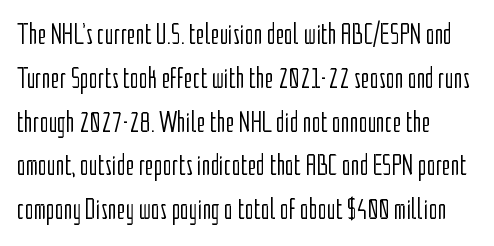
Q: Is the text bold? A: No.
Q: Is the text italic (slanted)? A: No, it is upright.
Q: Is the typeface a serif or a sans-serif typeface? A: Sans-serif.
Q: Is the text underlined? A: No.
Q: How is the paragraph aligned? A: Left-aligned.
Q: Is the spacing between letters normal or unusually wide? A: Normal.
Q: Is the spacing between lines tight, normal or loose? A: Normal.
Q: Width (condensed, normal, or wide)? A: Condensed.
Q: Stroke contrast? A: Low.
Q: x-height? A: Medium.
Q: Monospaced? A: No.
